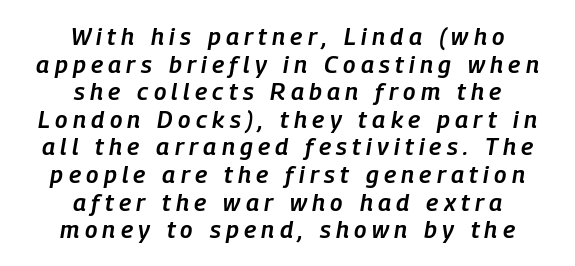
The zone under the glyphs is completely vacant. In terms of letterspacing, this is a distinctly airy, spread setting. When letters slant like this, we call the style italic. Short and long lines alike share a common midpoint.
